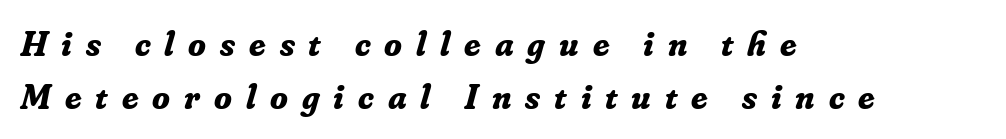
The image shows 36 px bold serif type, italic (leaning right); set left-aligned, normal line spacing (1.47x), unusually wide letter spacing (+0.39 em), not underlined; low stroke contrast and a small x-height.
